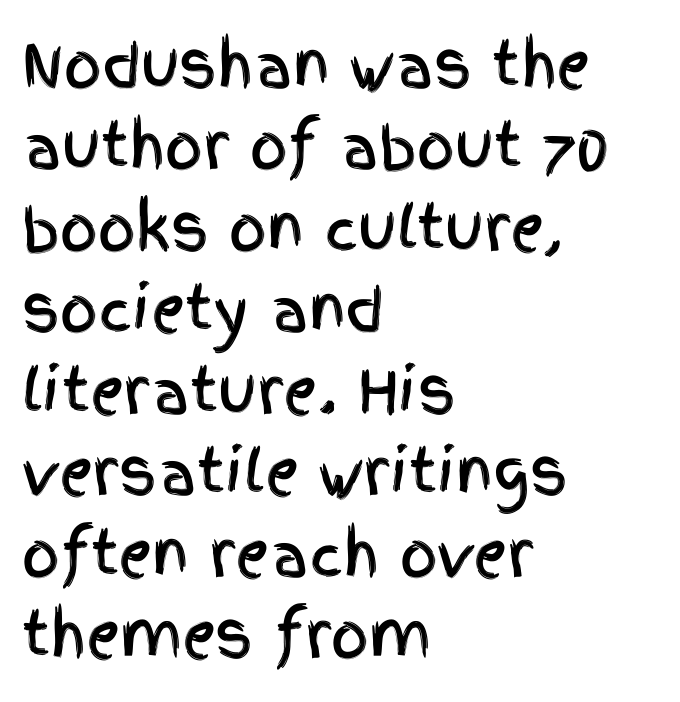
The image shows 59 px condensed sans-serif type, upright; set left-aligned, normal line spacing (1.38x), normal letter spacing, not underlined; a large x-height.
